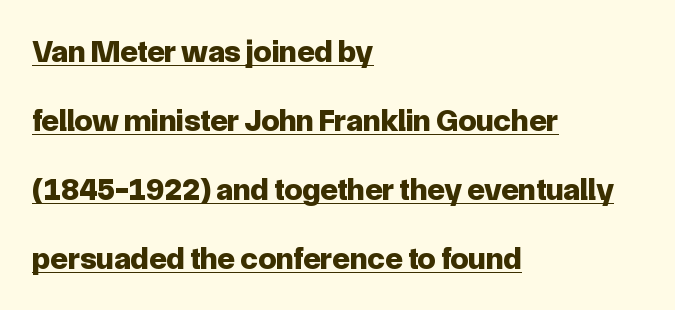
Q: Is the text bold? A: Yes.
Q: Is the text italic (slanted)? A: No, it is upright.
Q: Is the typeface a serif or a sans-serif typeface? A: Sans-serif.
Q: Is the text underlined? A: Yes.
Q: How is the paragraph aligned? A: Left-aligned.
Q: Is the spacing between letters normal or unusually wide? A: Normal.
Q: Is the spacing between lines tight, normal or loose? A: Loose.
Q: Width (condensed, normal, or wide)? A: Normal.
Q: Stroke contrast? A: Low.
Q: x-height? A: Medium.
Q: Monospaced? A: No.
